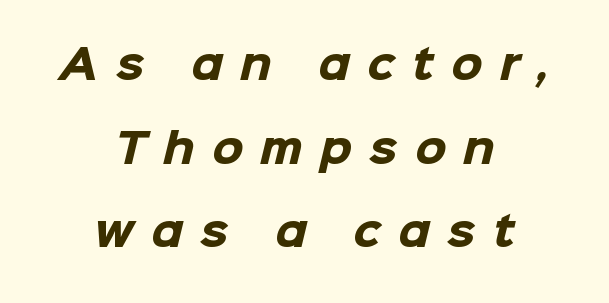
Grotesque or geometric, the face here clearly has no serifs. The horizontal fit of the characters is loose and conspicuously gappy. The text block is weighted toward neither margin, spreading evenly from the middle. Its strokes are broad and dark, the hallmark of bold type. Think of a printed novel: that variable character pitch is what you see here. Compared with typical paragraphs, the rows here are farther apart.
